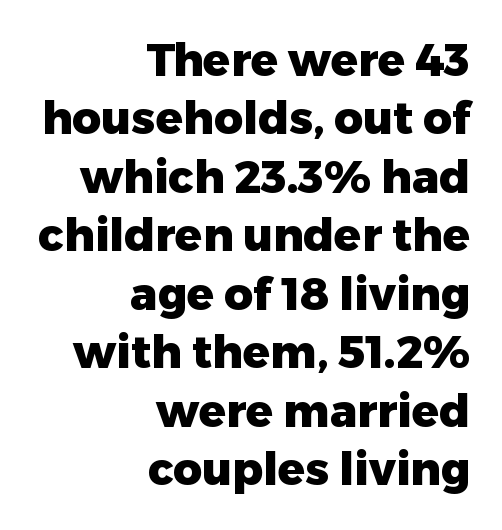
The image shows 45 px heavy sans-serif type, upright; set right-aligned, normal line spacing (1.3x), normal letter spacing, not underlined; low stroke contrast and a medium x-height.
